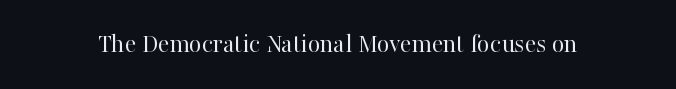
{"italic": "no", "bold": "no", "underline": "no", "letter_spacing": "normal", "letter_spacing_em": 0.0, "glyph_px": 27}
